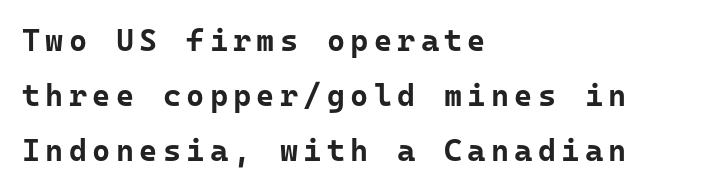
A typesetter would call this monospace, since all characters share one set width. Every stem runs plumb, perpendicular to the baseline. The typesetter chose a ragged-right arrangement here. Heavy, bold letterforms. The specimen omits any rule beneath the text block's lines. Examine the stroke ends and you'll find no serifs.
